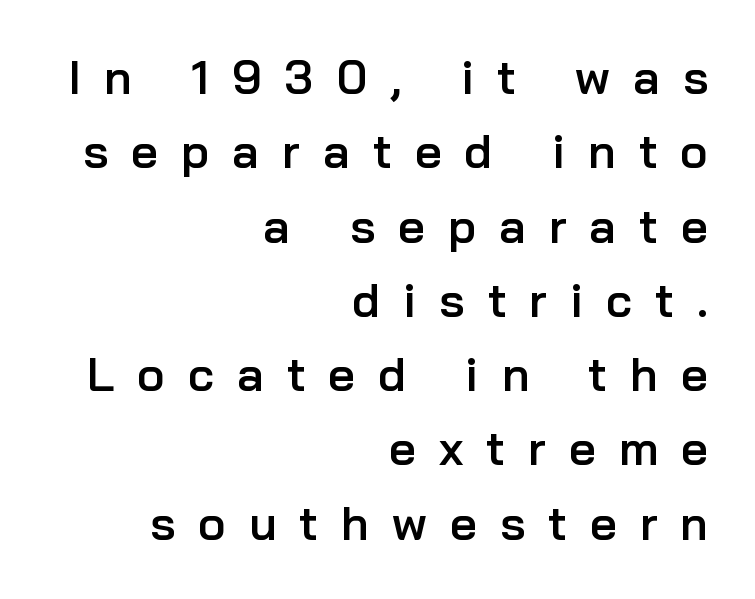
Check the space under the baseline: it is left empty. Note the varied advance widths — an 'i' is clearly narrower than an 'm'. This is moderately heavy type, rendered in semibold. Glyph-to-glyph distance is far greater than everyday printed text. These lines are set flush right with a ragged left edge. No italicization has been applied; the sample stays upright.
